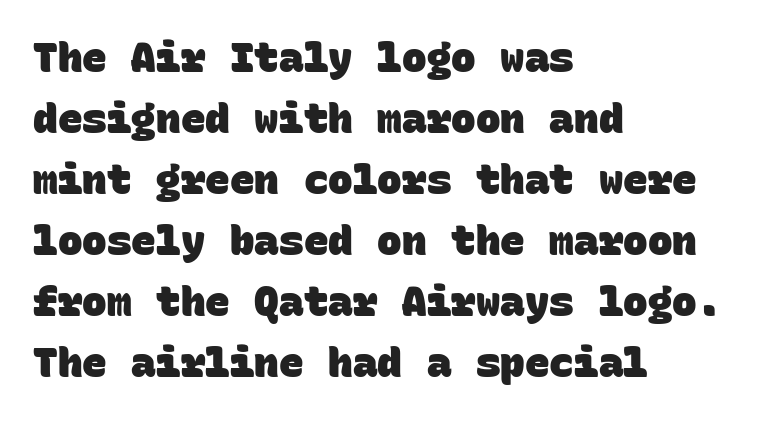
The image shows 41 px heavy sans-serif type, monospaced; set left-aligned, normal line spacing (1.49x), normal letter spacing, not underlined; low stroke contrast and a large x-height.
